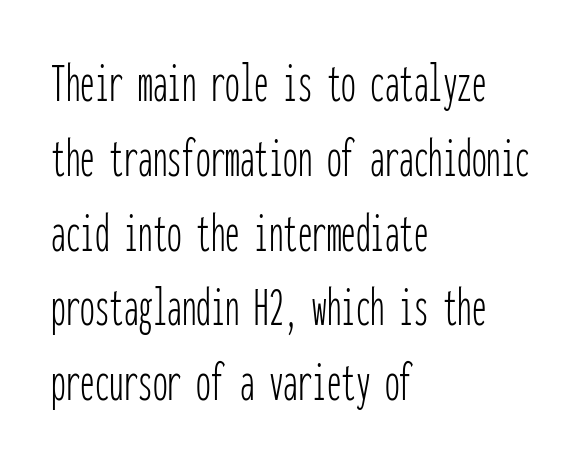
Q: Is the text bold? A: No.
Q: Is the text italic (slanted)? A: No, it is upright.
Q: Is the typeface a serif or a sans-serif typeface? A: Sans-serif.
Q: Is the text underlined? A: No.
Q: How is the paragraph aligned? A: Left-aligned.
Q: Is the spacing between letters normal or unusually wide? A: Normal.
Q: Is the spacing between lines tight, normal or loose? A: Normal.
Q: Width (condensed, normal, or wide)? A: Condensed.
Q: Stroke contrast? A: Low.
Q: x-height? A: Medium.
Q: Monospaced? A: Yes.
